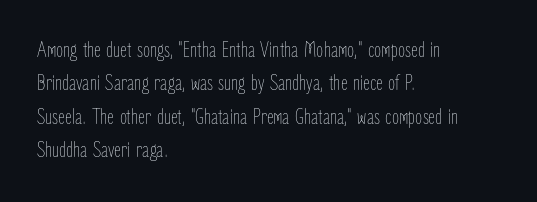
How would I describe the line gaps? Plain and ordinary. Just letters on the line, the space beneath them empty. Alignment: flush left. In terms of posture, this sample is upright.
